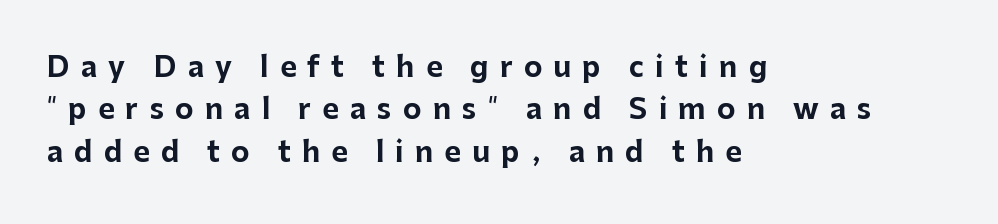
{"serif": "no", "italic": "no", "bold": "yes", "weight": "bold", "width": "normal", "stroke_contrast": "low", "x_height": "medium", "monospaced": "no", "underline": "no", "align": "left", "line_spacing": "normal", "line_spacing_ratio": 1.51, "letter_spacing": "wide", "letter_spacing_em": 0.4, "glyph_px": 28}
